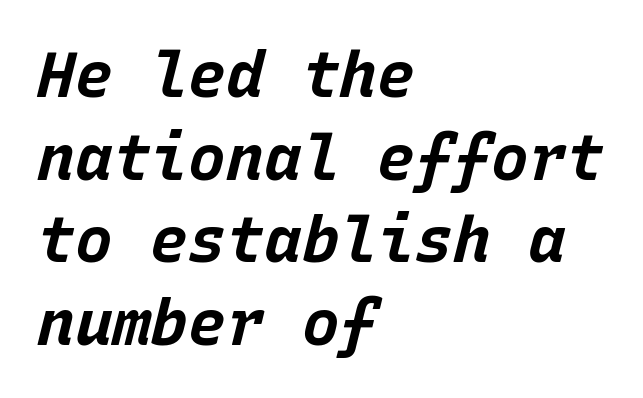
{"italic": "yes", "lean": "right", "slant_degrees": 15, "bold": "yes", "weight": "bold", "width": "normal", "stroke_contrast": "low", "x_height": "large", "monospaced": "yes", "underline": "no", "align": "left", "line_spacing": "normal", "line_spacing_ratio": 1.31, "letter_spacing": "normal", "letter_spacing_em": 0.0, "glyph_px": 63}
